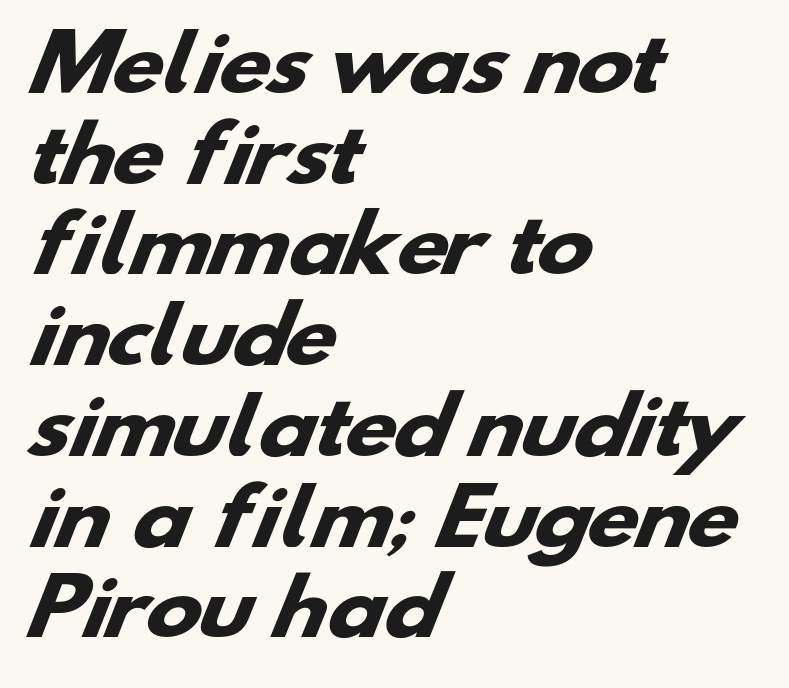
The image shows 75 px heavy, wide sans-serif type; set left-aligned, line spacing 1.21x, normal letter spacing, not underlined; low stroke contrast and a small x-height.
